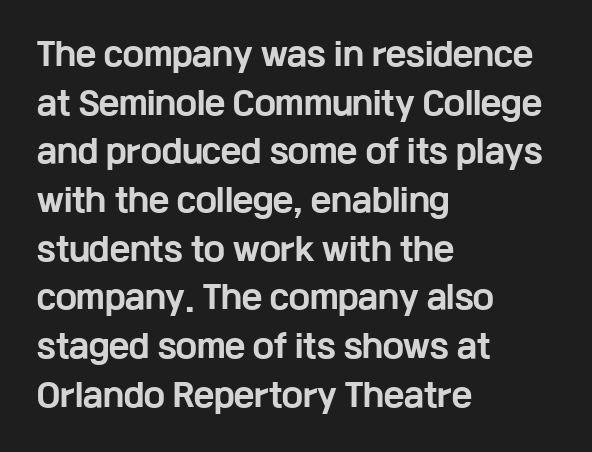
Honestly, the row spacing looks completely unremarkable. Plenty of ink on the page — the face is bold. The rendering anchors every line to the left-hand side. What kind of face is this? One without serifs — a sans. In terms of posture, this sample is upright.
